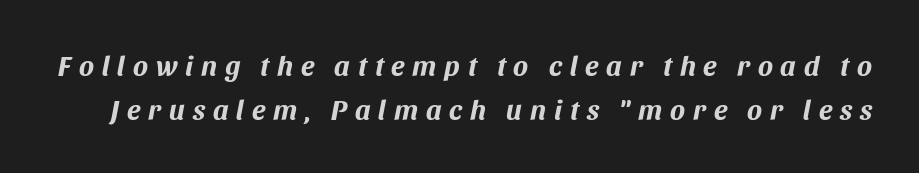
Is the letter spacing exaggerated? Yes — the characters are pushed far apart. Each letter keeps its own natural width here, so spacing adapts to shape. Leading: standard. The font's italic variant was chosen for this text. Each glyph is drawn with heavy, bold strokes.
